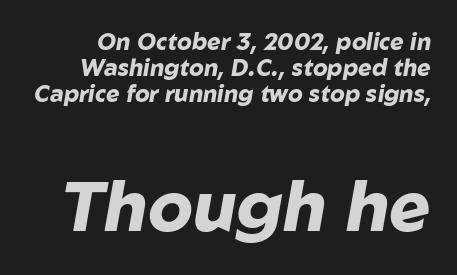
{"italic": "yes", "lean": "right", "slant_degrees": 10, "bold": "yes", "weight": "heavy", "width": "normal", "stroke_contrast": "low", "x_height": "medium", "monospaced": "no", "underline": "no", "line_spacing": "tight", "line_spacing_ratio": 1.12, "letter_spacing": "normal", "letter_spacing_em": 0.0, "larger_block": "second", "size_ratio": 3.04, "glyph_px": 70}
